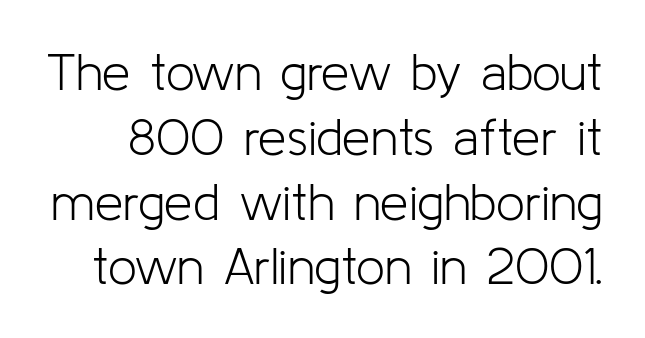
{"serif": "no", "italic": "no", "bold": "no", "weight": "light", "width": "normal", "stroke_contrast": "low", "x_height": "medium", "monospaced": "no", "underline": "no", "line_spacing": "normal", "line_spacing_ratio": 1.27, "letter_spacing": "normal", "letter_spacing_em": 0.0, "glyph_px": 51}
